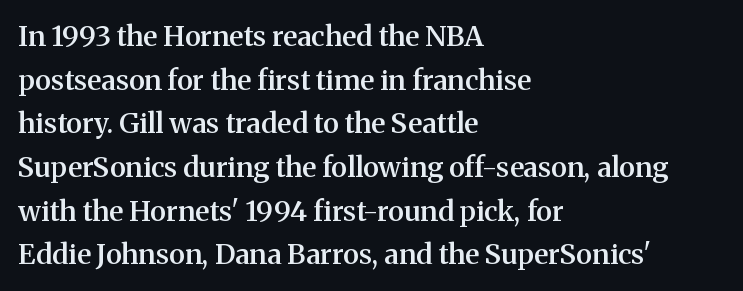
Unmarked baselines from the first word to the last. The designer went with a serif here, giving each stem small feet. Spacing verdict: proportional, widths tailored to each character. Students, observe: this is what conventionally led text looks like. Is there any slant? The stems are plumb. Standard letterfit; no display-style spreading of the glyphs.
